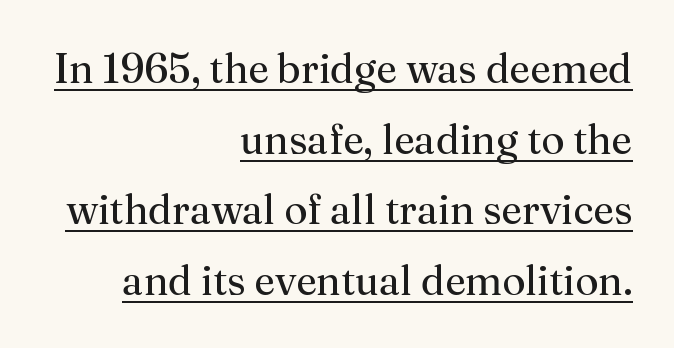
A continuous stroke trails under the words, as in a hyperlink. Typographically, this falls in the serif category. Posture: upright roman. The rendering keeps characters at their native spacing.
